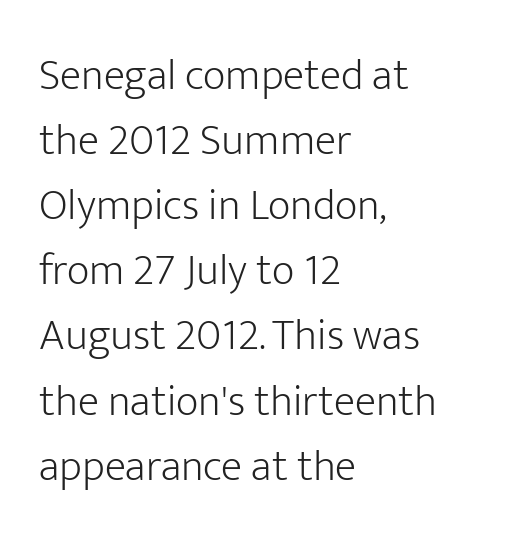
The image shows 44 px light sans-serif type, upright; set left-aligned, normal line spacing (1.48x), normal letter spacing, not underlined; low stroke contrast and a medium x-height.
